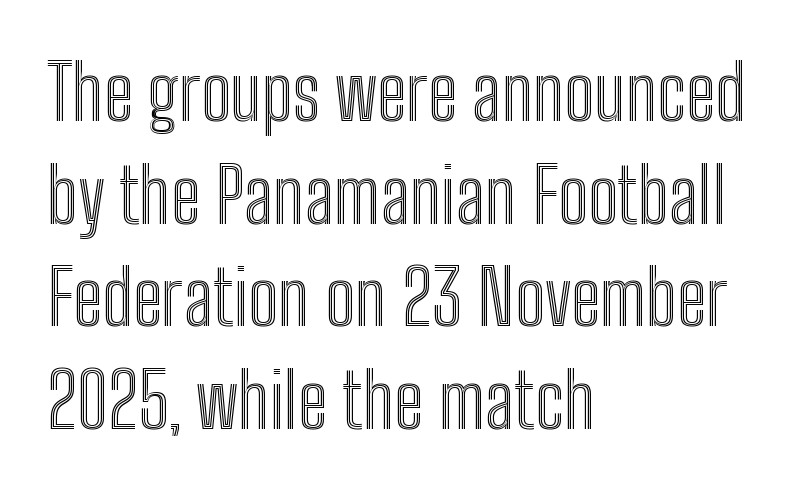
{"italic": "no", "width": "condensed", "x_height": "medium", "monospaced": "no", "underline": "no", "align": "left", "line_spacing": "normal", "line_spacing_ratio": 1.37, "letter_spacing": "normal", "letter_spacing_em": 0.0, "glyph_px": 75}
